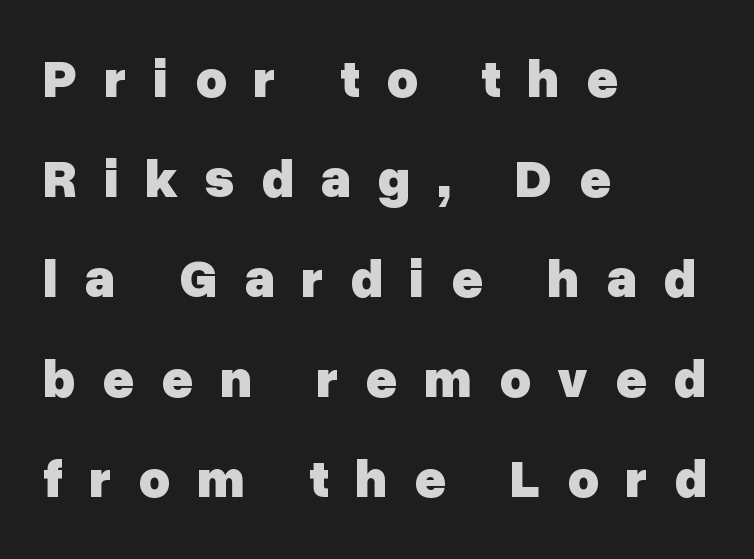
The image shows 54 px heavy sans-serif type, upright; set left-aligned, line spacing 1.85x, unusually wide letter spacing (+0.49 em), not underlined; low stroke contrast and a medium x-height.
